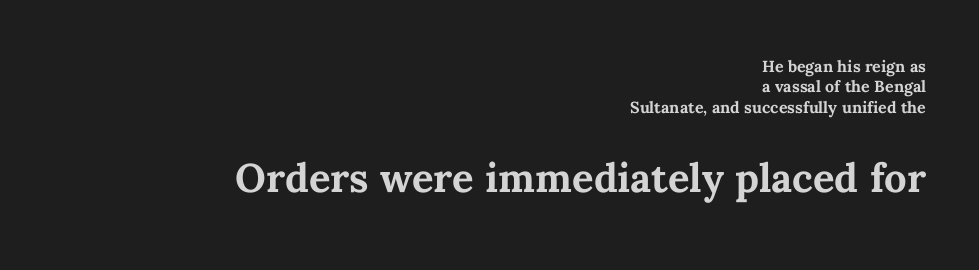
Has an underline been added? It has not. Which of the two is more prominent by size? The second, at the bottom. Strokes here are thick enough to call this a true bold. There is no visible air inserted between adjacent glyphs. Every character sits straight up, as roman type does. Regarding leading, the lines here are spaced in the standard way.
